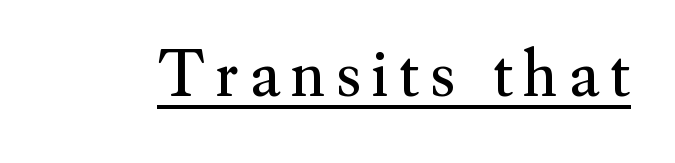
The image shows 60 px regular-weight serif type, upright; set underlined; medium stroke contrast and a small x-height.
